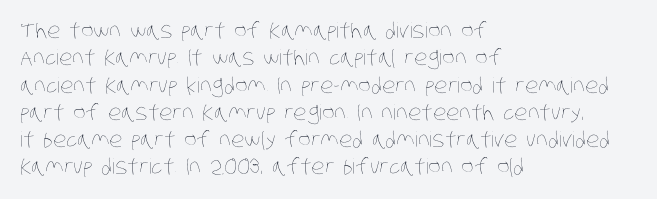
Is there much room between lines? A standard amount, neither cramped nor airy. You could call the tracking neutral — neither tight nor loose. The typesetter chose a ragged-right arrangement here. Only glyphs here, with clear space below each row. The weight would be labelled regular, book, light, or lighter still.
